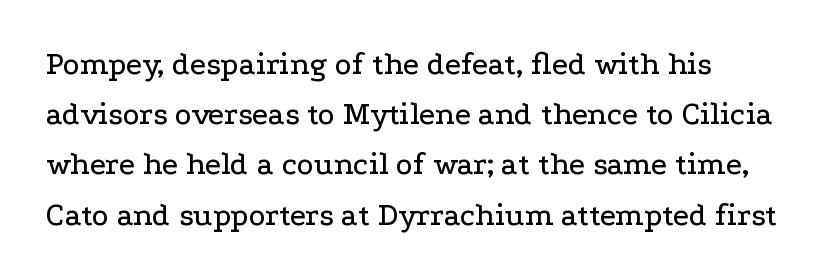
The image shows 32 px wide serif type, upright; set normal line spacing (1.57x), normal letter spacing, not underlined; low stroke contrast and a medium x-height.
